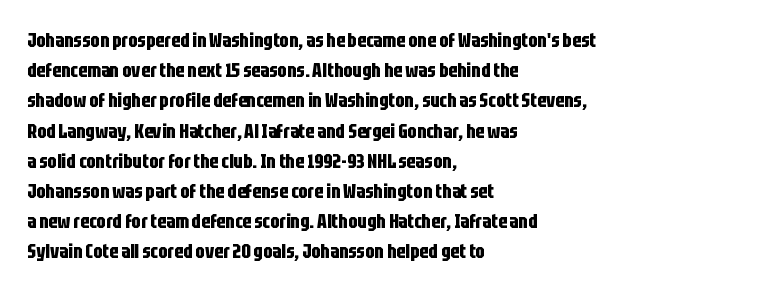
Q: Is the text bold? A: Yes.
Q: Is the text italic (slanted)? A: No, it is upright.
Q: Is the text underlined? A: No.
Q: How is the paragraph aligned? A: Left-aligned.
Q: Is the spacing between letters normal or unusually wide? A: Normal.
Q: Is the spacing between lines tight, normal or loose? A: Normal.
